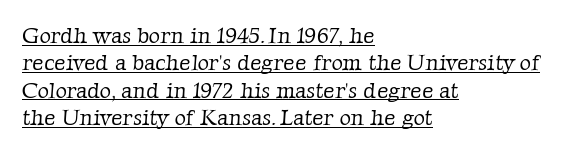
Q: Is the text bold? A: No.
Q: Is the text underlined? A: Yes.
Q: How is the paragraph aligned? A: Left-aligned.
Q: Is the spacing between letters normal or unusually wide? A: Normal.
